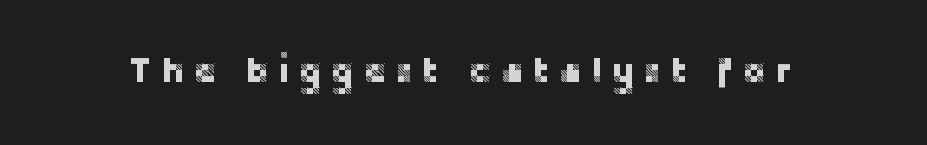
Varying glyph widths throughout — classic text-font behaviour. Descender tails drop into unmarked territory. It's the straight-up-and-down kind of type. The face used here is a sans, in the tradition of grotesques and geometrics.
